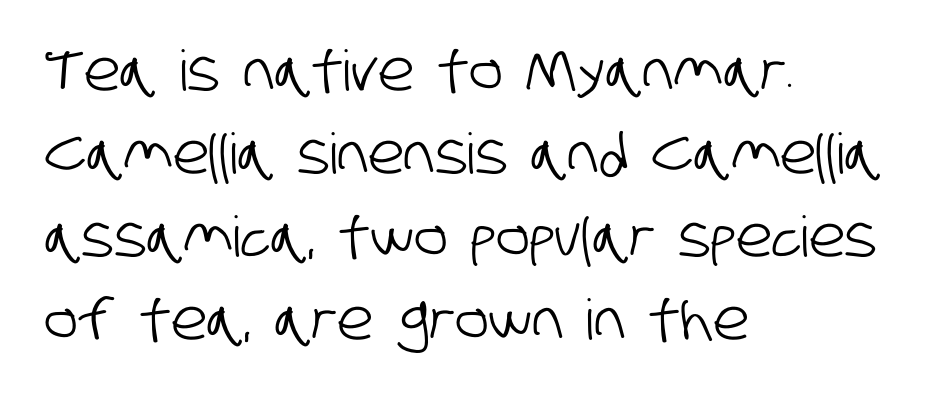
Bare-footed words on every line. Leftover space on each line is placed entirely after the last word. You can tell from the bare stems that sans-serif type was used. Here the designer chose a conventional face with non-uniform glyph widths.
